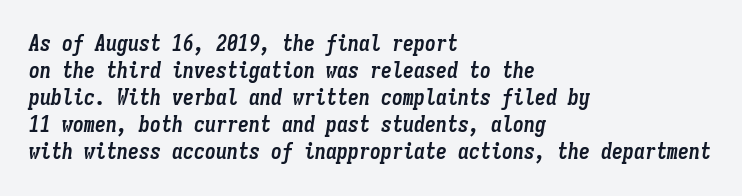
{"italic": "yes", "lean": "right", "slant_degrees": 9, "bold": "yes", "underline": "no", "align": "left", "line_spacing_ratio": 1.23, "letter_spacing": "normal", "letter_spacing_em": 0.0, "glyph_px": 22}
